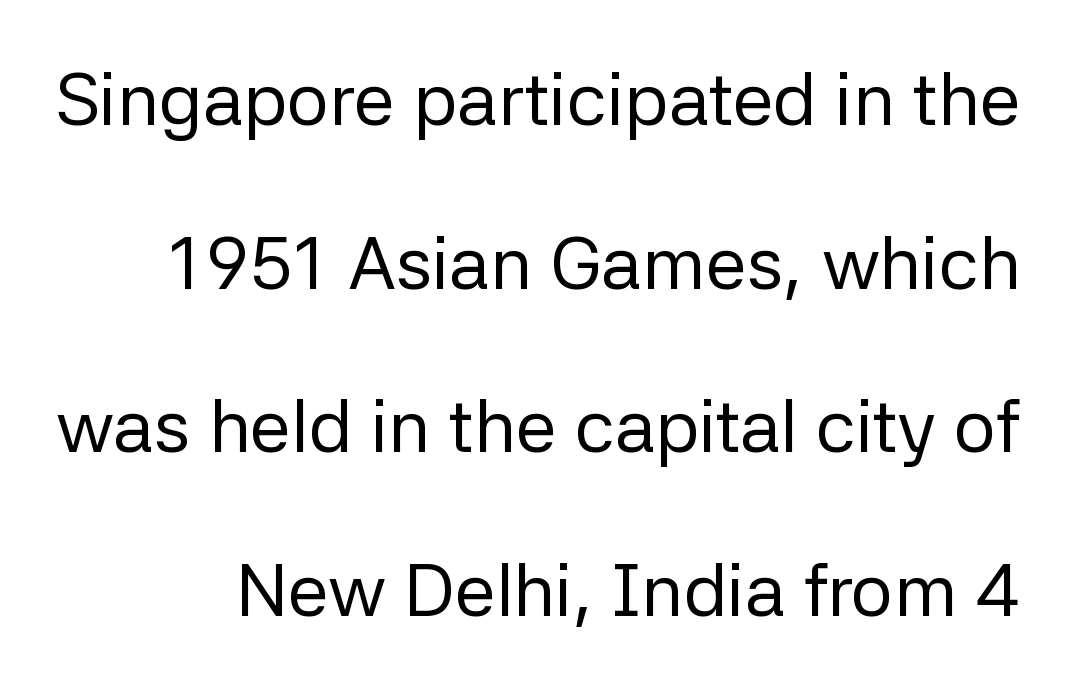
Q: Is the text bold? A: No.
Q: Is the text italic (slanted)? A: No, it is upright.
Q: Is the typeface a serif or a sans-serif typeface? A: Sans-serif.
Q: Is the text underlined? A: No.
Q: Is the spacing between letters normal or unusually wide? A: Normal.
Q: Is the spacing between lines tight, normal or loose? A: Loose.
Q: Width (condensed, normal, or wide)? A: Normal.
Q: Stroke contrast? A: Low.
Q: x-height? A: Medium.
Q: Monospaced? A: No.
